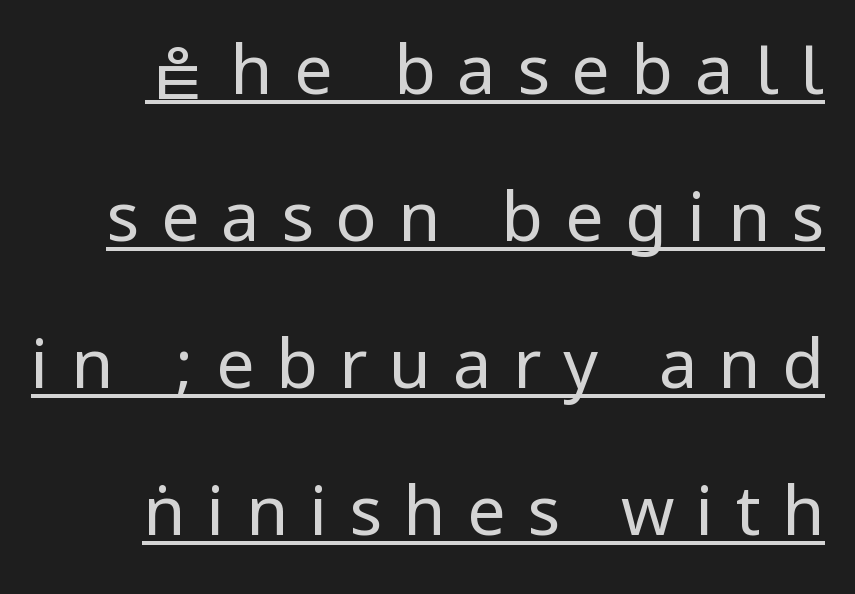
{"serif": "no", "italic": "no", "bold": "no", "weight": "regular", "width": "condensed", "stroke_contrast": "low", "underline": "yes", "line_spacing": "loose", "line_spacing_ratio": 2.16, "letter_spacing": "wide", "letter_spacing_em": 0.32, "glyph_px": 68}
